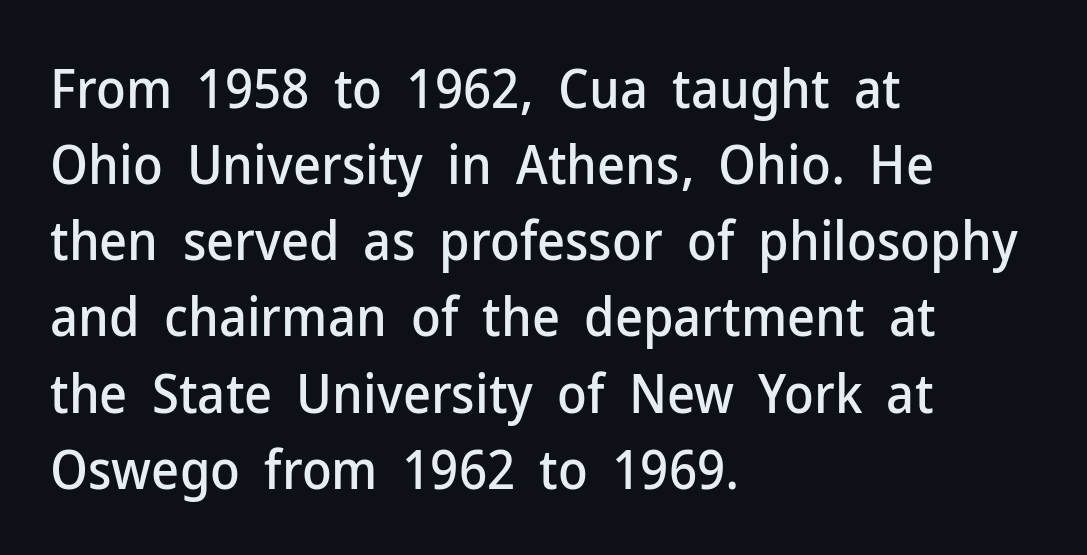
The image shows 54 px sans-serif type, upright; set left-aligned, normal line spacing (1.41x), normal letter spacing, not underlined; low stroke contrast and a medium x-height.
